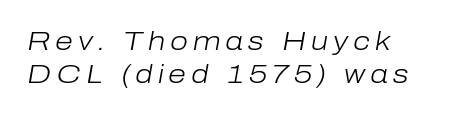
The image shows 26 px text type, italic (leaning right); set left-aligned, normal line spacing (1.28x), not underlined.
